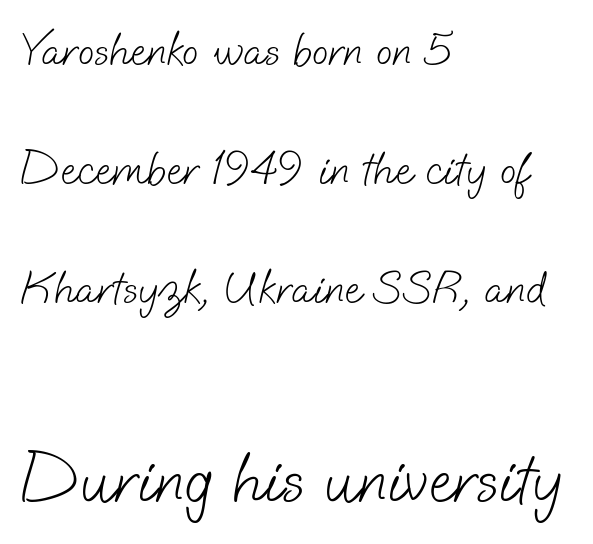
Students, observe: this is what heavily led, spacious text looks like. Tracking here is standard; glyphs follow each other at the usual distance. Does the copy run flush right? No — it runs flush left. The letterforms sit at book weight or below.
